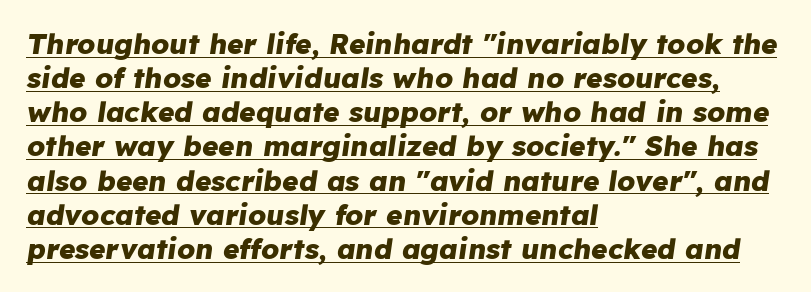
Q: Is the text bold? A: Yes.
Q: Is the text italic (slanted)? A: Yes, it leans right by about 8 degrees.
Q: Is the text underlined? A: Yes.
Q: How is the paragraph aligned? A: Left-aligned.
Q: Is the spacing between letters normal or unusually wide? A: Normal.
Q: Width (condensed, normal, or wide)? A: Normal.
Q: Stroke contrast? A: Low.
Q: x-height? A: Medium.
Q: Monospaced? A: No.
